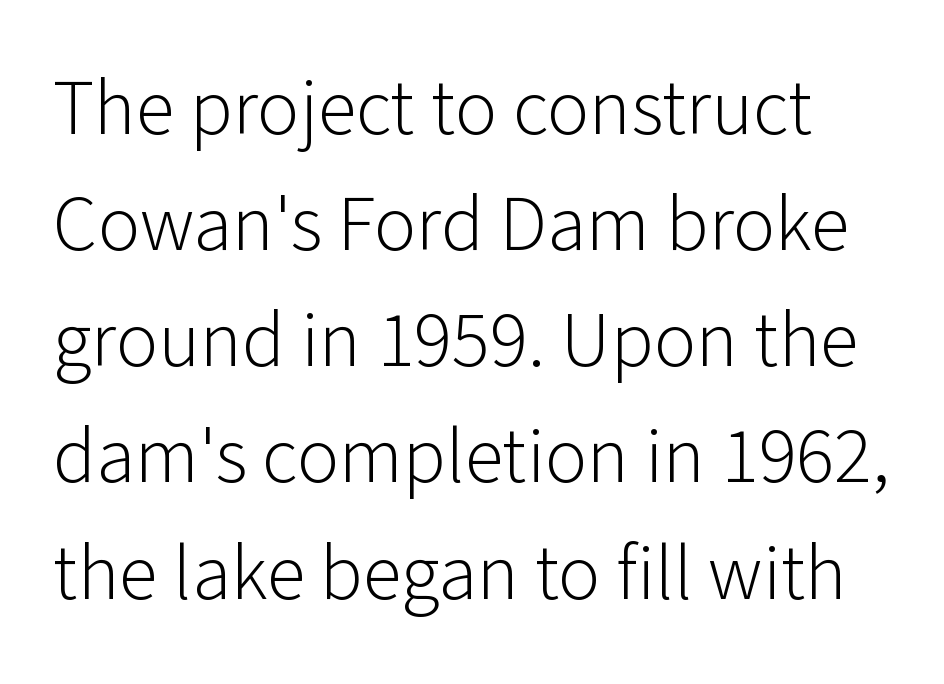
Beneath every word, the page is bare. Note the varied advance widths — an 'i' is clearly narrower than an 'm'. In terms of letterform style, serifs are entirely absent. Rows of type keep a routine distance in the vertical direction. This is not heavy type; no bold has been used. The typography opts for an upright posture over an oblique one.
